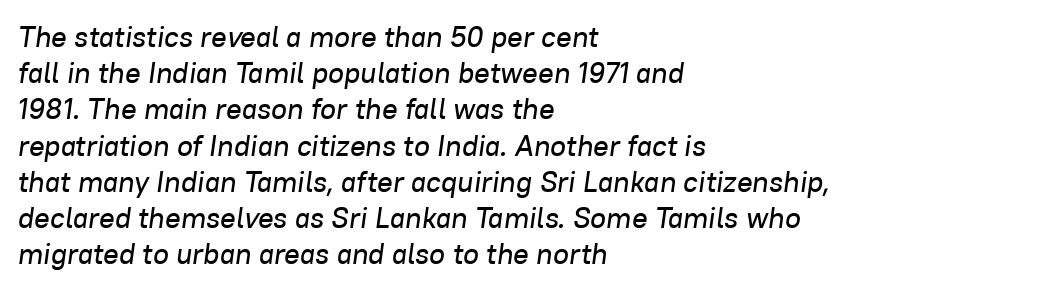
Q: Is the text italic (slanted)? A: Yes, it leans right by about 8 degrees.
Q: Is the text underlined? A: No.
Q: How is the paragraph aligned? A: Left-aligned.
Q: Is the spacing between letters normal or unusually wide? A: Normal.
Q: Is the spacing between lines tight, normal or loose? A: Normal.
Q: Width (condensed, normal, or wide)? A: Normal.
Q: Stroke contrast? A: Low.
Q: x-height? A: Medium.
Q: Monospaced? A: No.
